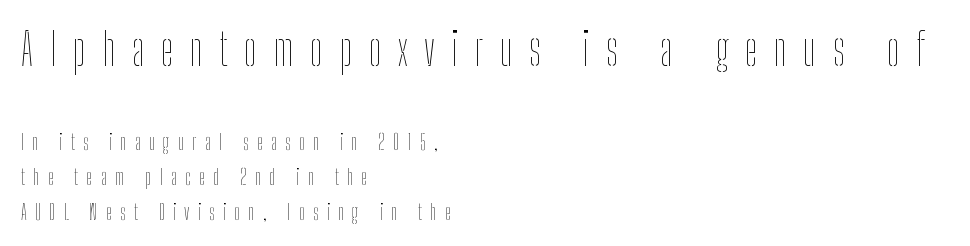
Q: Is the text bold? A: No.
Q: Is the text italic (slanted)? A: No, it is upright.
Q: Is the text underlined? A: No.
Q: How is the paragraph aligned? A: Left-aligned.
Q: Is the spacing between letters normal or unusually wide? A: Unusually wide.
Q: Is the spacing between lines tight, normal or loose? A: Normal.
Q: Which block of text is set in a larger size, the first (top) or the second (bottom)? A: The first (top) one.
Q: Width (condensed, normal, or wide)? A: Condensed.
Q: Stroke contrast? A: Low.
Q: x-height? A: Medium.
Q: Monospaced? A: No.
